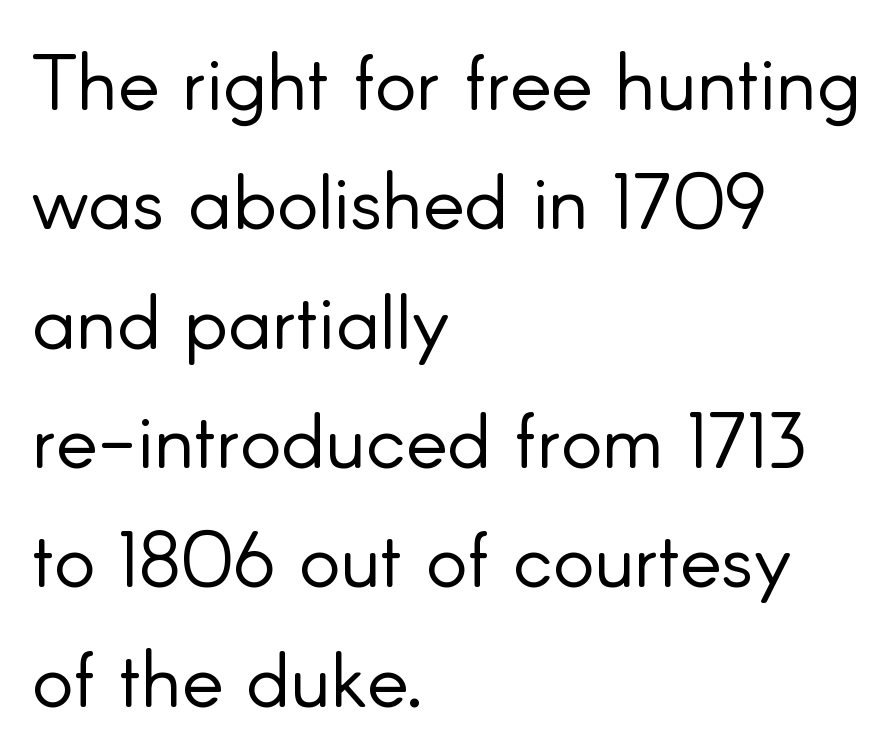
The image shows 78 px light sans-serif type, upright; set left-aligned, normal line spacing (1.53x), normal letter spacing, not underlined; low stroke contrast and a small x-height.
